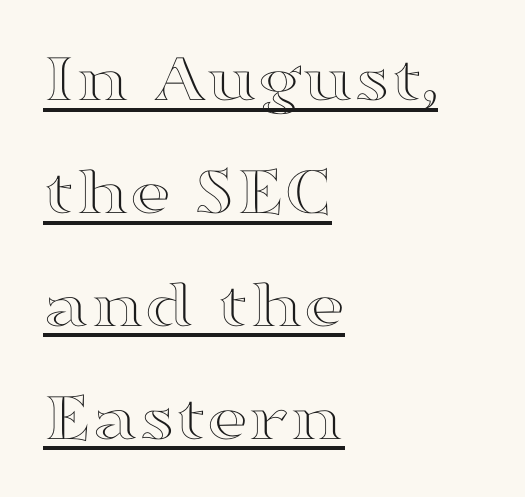
Q: Is the text italic (slanted)? A: No, it is upright.
Q: Is the text underlined? A: Yes.
Q: How is the paragraph aligned? A: Left-aligned.
Q: Is the spacing between letters normal or unusually wide? A: Normal.
Q: Is the spacing between lines tight, normal or loose? A: Normal.
Q: Width (condensed, normal, or wide)? A: Wide.
Q: x-height? A: Medium.
Q: Monospaced? A: No.
